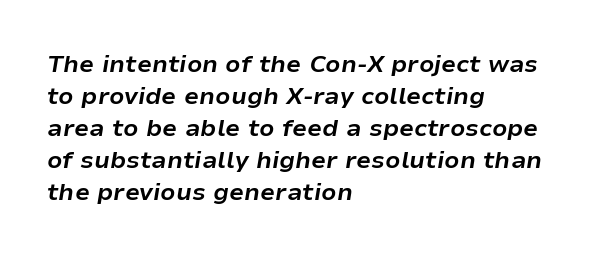
The strip under each line holds only bare page. Alignment: flush left. Notice how descenders clear the ascenders below comfortably — that's standard leading. Honestly, the letter spacing is just normal — you wouldn't notice it.
